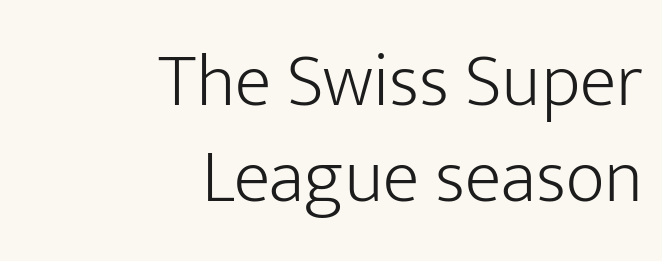
{"serif": "no", "italic": "no", "bold": "no", "weight": "light", "width": "normal", "stroke_contrast": "low", "x_height": "medium", "monospaced": "no", "underline": "no", "align": "right", "line_spacing": "normal", "line_spacing_ratio": 1.26, "letter_spacing": "normal", "letter_spacing_em": 0.0, "glyph_px": 76}
